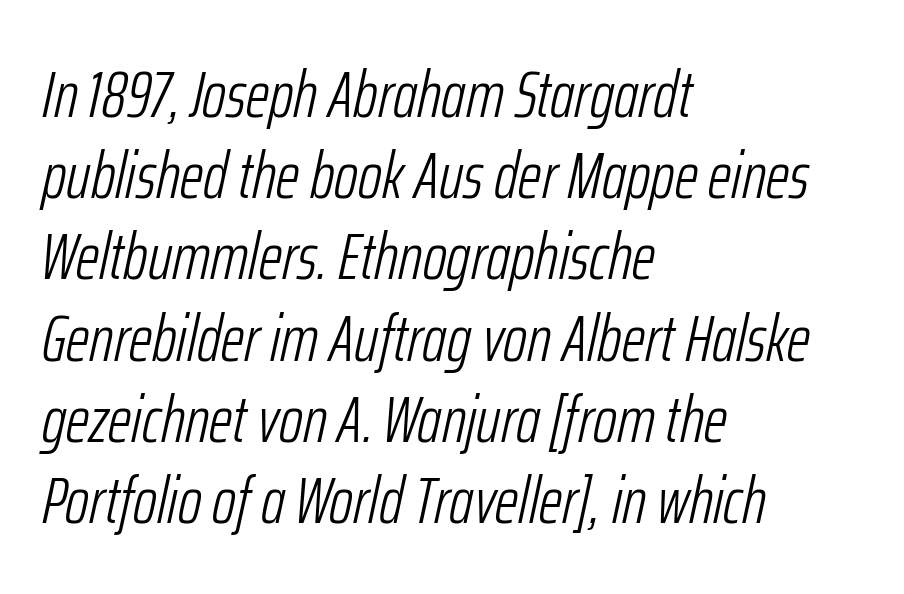
Q: Is the text bold? A: No.
Q: Is the text italic (slanted)? A: Yes, it leans right by about 12 degrees.
Q: Is the text underlined? A: No.
Q: How is the paragraph aligned? A: Left-aligned.
Q: Is the spacing between letters normal or unusually wide? A: Normal.
Q: Width (condensed, normal, or wide)? A: Condensed.
Q: Stroke contrast? A: Low.
Q: x-height? A: Medium.
Q: Monospaced? A: No.
